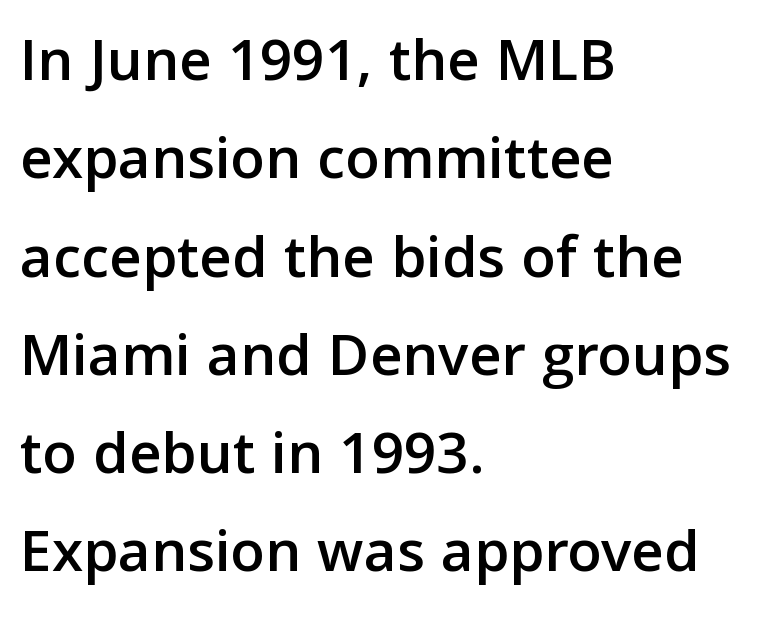
Q: Is the text italic (slanted)? A: No, it is upright.
Q: Is the typeface a serif or a sans-serif typeface? A: Sans-serif.
Q: Is the text underlined? A: No.
Q: How is the paragraph aligned? A: Left-aligned.
Q: Is the spacing between letters normal or unusually wide? A: Normal.
Q: Is the spacing between lines tight, normal or loose? A: Normal.
Q: Width (condensed, normal, or wide)? A: Normal.
Q: Stroke contrast? A: Low.
Q: x-height? A: Medium.
Q: Monospaced? A: No.
